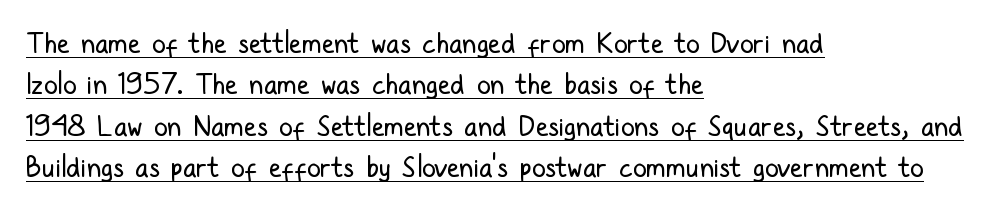
{"serif": "no", "italic": "no", "bold": "no", "weight": "regular", "width": "condensed", "stroke_contrast": "low", "x_height": "medium", "monospaced": "no", "underline": "yes", "align": "left", "line_spacing": "normal", "line_spacing_ratio": 1.48, "letter_spacing": "normal", "letter_spacing_em": 0.0, "glyph_px": 28}
